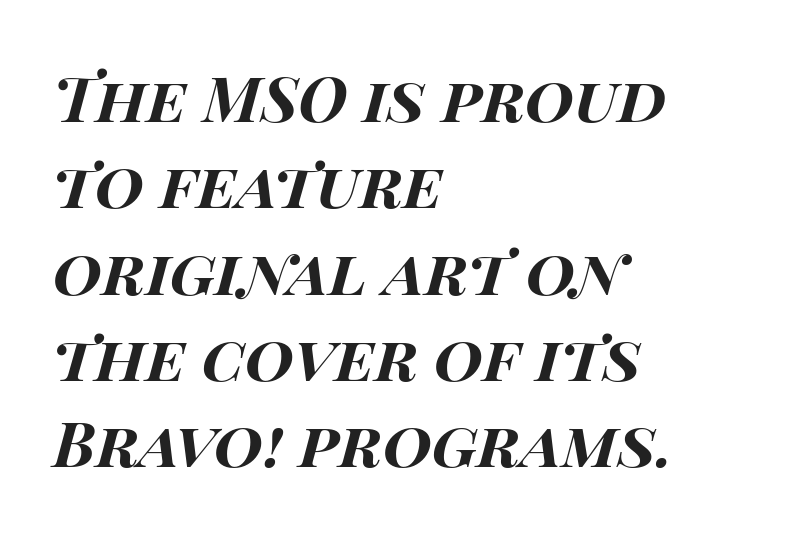
Layout note: lines flush left. Strong, thick strokes mark this as bold type. Character widths vary here, with narrow letters taking less room than wide ones. These lines sit exactly where default settings would place them.
